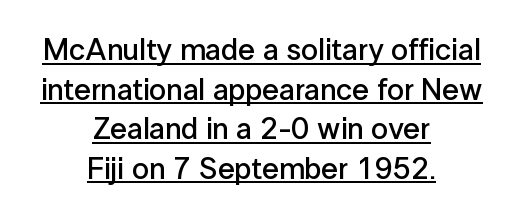
Weight: semibold (demi). Tracking value appears to be zero — textbook default spacing. Note the varied advance widths — an 'i' is clearly narrower than an 'm'. The designer went with a sans here, leaving each stem footless. A baseline rule has been typeset under these characters. If you measured baseline to baseline, you'd find a middling distance.
